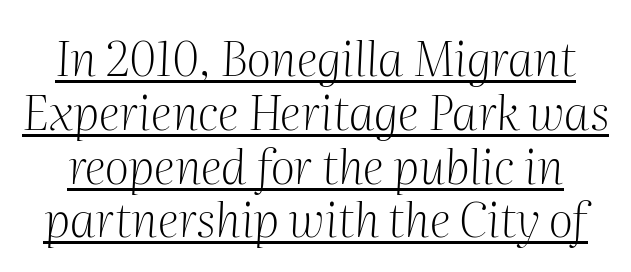
The image shows 48 px light serif type, italic (leaning right); set tight line spacing (1.12x), normal letter spacing, underlined; medium stroke contrast and a medium x-height.
